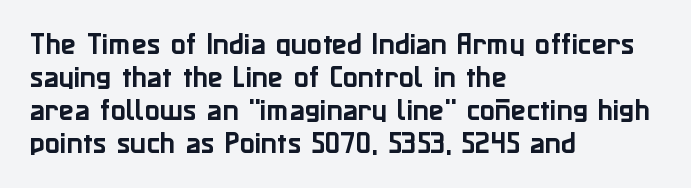
{"italic": "no", "underline": "no", "align": "left", "line_spacing": "normal", "line_spacing_ratio": 1.32, "letter_spacing": "normal", "letter_spacing_em": 0.0, "glyph_px": 25}
